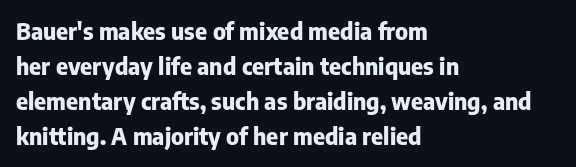
The image shows 23 px bold type, upright; set left-aligned, normal line spacing (1.52x), normal letter spacing, not underlined.
